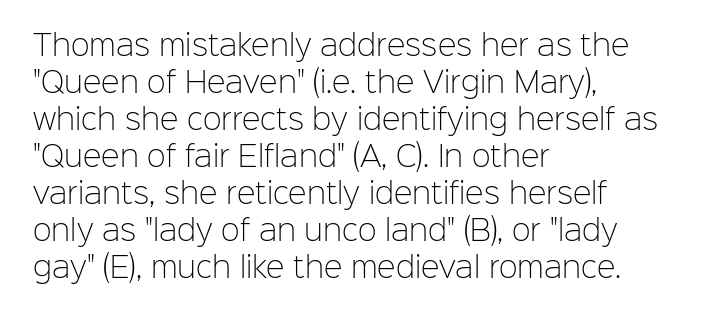
Q: Is the text bold? A: No.
Q: Is the text italic (slanted)? A: No, it is upright.
Q: Is the typeface a serif or a sans-serif typeface? A: Sans-serif.
Q: Is the text underlined? A: No.
Q: How is the paragraph aligned? A: Left-aligned.
Q: Is the spacing between letters normal or unusually wide? A: Normal.
Q: Is the spacing between lines tight, normal or loose? A: Normal.
Q: Width (condensed, normal, or wide)? A: Normal.
Q: Stroke contrast? A: Low.
Q: x-height? A: Medium.
Q: Monospaced? A: No.
